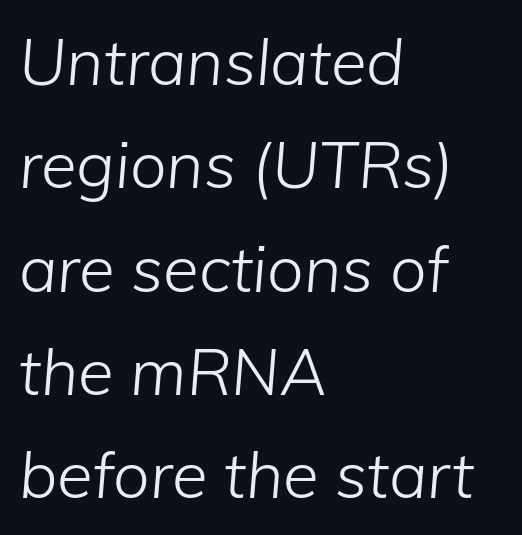
The image shows 65 px light type, italic (leaning right); set left-aligned, normal line spacing (1.59x), normal letter spacing, not underlined; low stroke contrast and a medium x-height.
